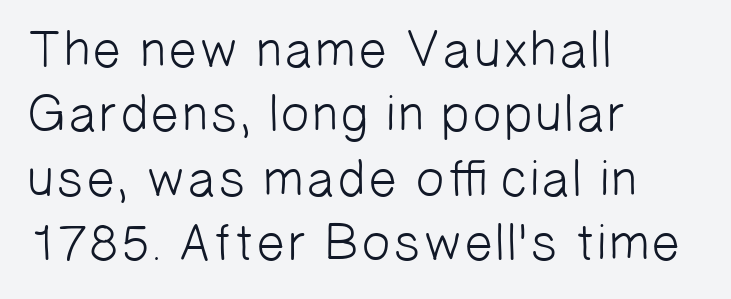
The strokes carry an ordinary text weight at most. You could not count columns in this text — the font is proportionally spaced. The letters carry no serifs — their stems end cleanly without finishing strokes. Tracking value appears to be zero — textbook default spacing.
